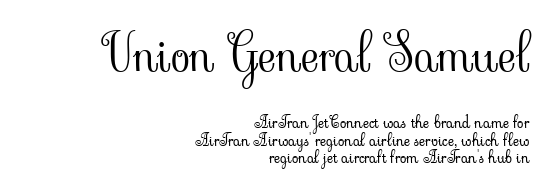
Q: Is the text bold? A: No.
Q: Is the text italic (slanted)? A: No, it is upright.
Q: Is the typeface a serif or a sans-serif typeface? A: Serif.
Q: Is the text underlined? A: No.
Q: How is the paragraph aligned? A: Right-aligned.
Q: Is the spacing between letters normal or unusually wide? A: Normal.
Q: Is the spacing between lines tight, normal or loose? A: Tight.
Q: Which block of text is set in a larger size, the first (top) or the second (bottom)? A: The first (top) one.
Q: Width (condensed, normal, or wide)? A: Normal.
Q: Stroke contrast? A: Low.
Q: x-height? A: Small.
Q: Monospaced? A: No.
